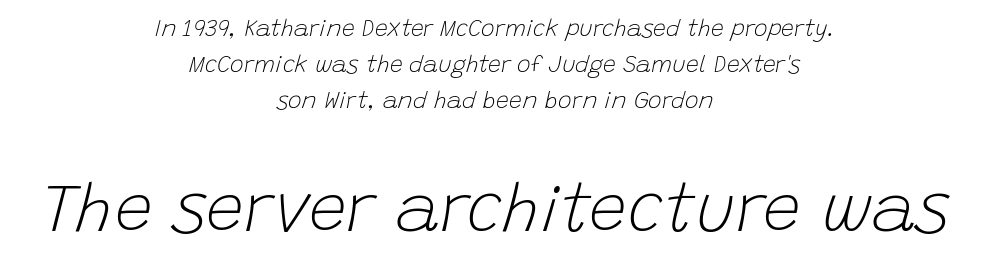
{"italic": "yes", "lean": "right", "slant_degrees": 15, "bold": "no", "weight": "light", "width": "normal", "stroke_contrast": "low", "x_height": "large", "monospaced": "no", "underline": "no", "align": "center", "line_spacing": "normal", "line_spacing_ratio": 1.56, "letter_spacing": "normal", "letter_spacing_em": 0.0, "larger_block": "second", "size_ratio": 2.96, "glyph_px": 68}
